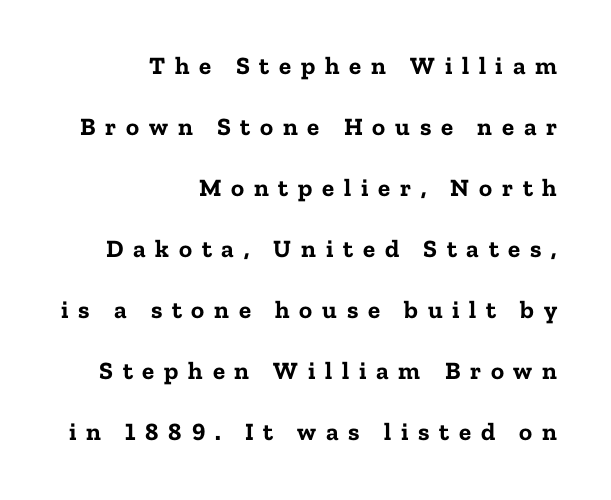
{"italic": "no", "bold": "yes", "underline": "no", "align": "right", "line_spacing": "loose", "line_spacing_ratio": 2.44, "letter_spacing": "wide", "letter_spacing_em": 0.39, "glyph_px": 25}
